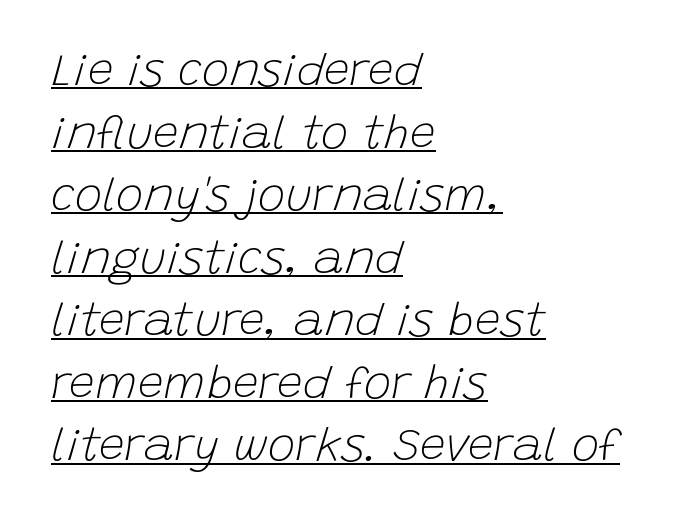
The image shows 46 px light type, italic (leaning right); set left-aligned, normal line spacing (1.36x), normal letter spacing, underlined; low stroke contrast and a large x-height.
